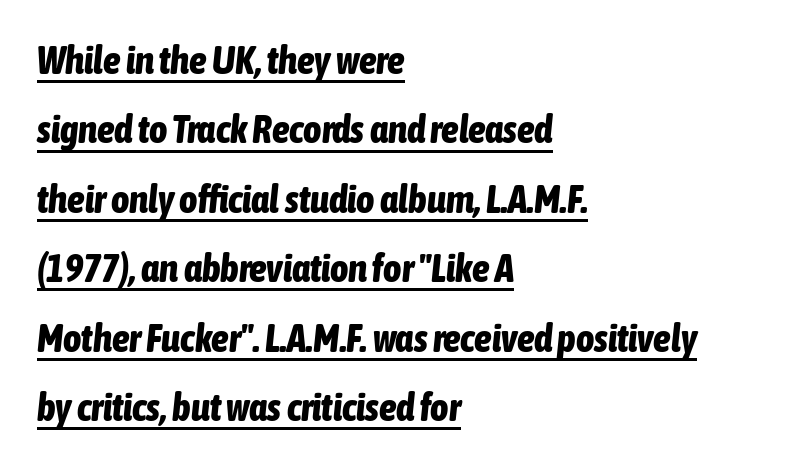
The image shows 39 px bold, condensed type, italic (leaning right); set left-aligned, line spacing 1.78x, normal letter spacing, underlined; low stroke contrast and a medium x-height.
